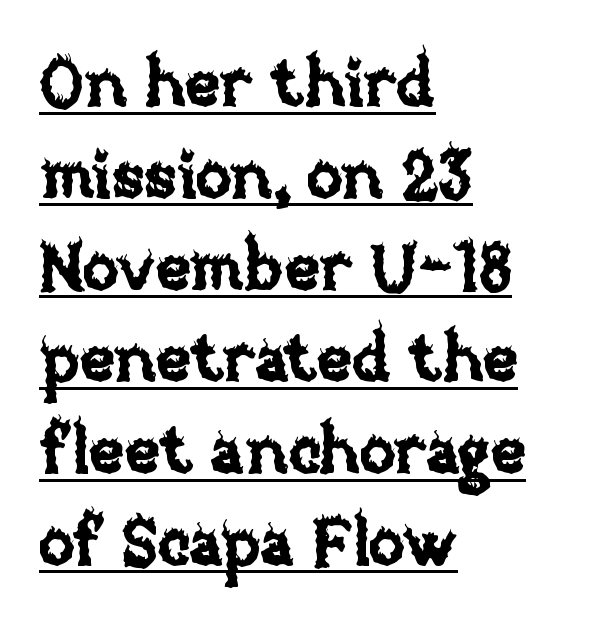
Quick note: not italic, upright. The rendering keeps characters at their native spacing. A typesetter would call this leading conventional body-copy spacing. Looks like regular typesetting: each glyph gets only the width it needs. This rendering features underlined lettering.
